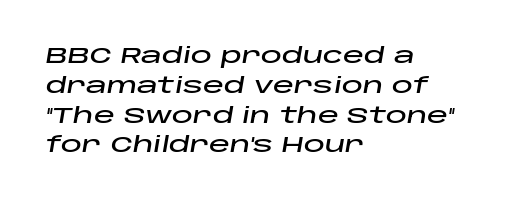
These lines keep a tight, regular rhythm from letter to letter. Short and long lines alike share a common starting point at left. Lines of text with bare space underneath. There's an unmistakable incline to the writing here.
